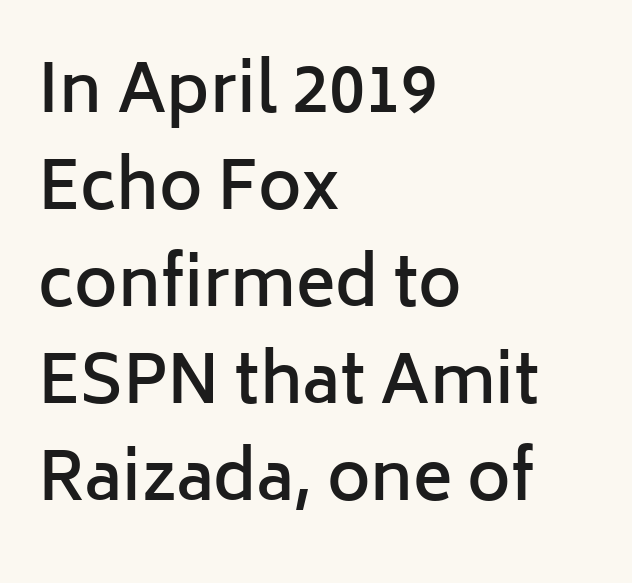
Q: Is the text bold? A: Semi-bold.
Q: Is the text italic (slanted)? A: No, it is upright.
Q: Is the typeface a serif or a sans-serif typeface? A: Sans-serif.
Q: Is the text underlined? A: No.
Q: How is the paragraph aligned? A: Left-aligned.
Q: Is the spacing between letters normal or unusually wide? A: Normal.
Q: Is the spacing between lines tight, normal or loose? A: Normal.
Q: Width (condensed, normal, or wide)? A: Normal.
Q: Stroke contrast? A: Low.
Q: x-height? A: Medium.
Q: Monospaced? A: No.
